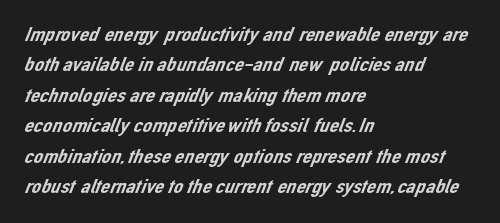
Q: Is the text underlined? A: No.
Q: How is the paragraph aligned? A: Left-aligned.
Q: Is the spacing between letters normal or unusually wide? A: Normal.
Q: Is the spacing between lines tight, normal or loose? A: Normal.
